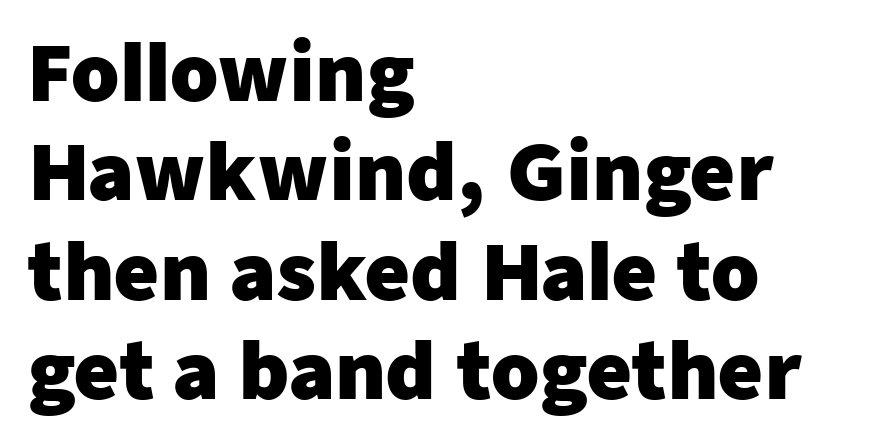
Q: Is the text bold? A: Yes.
Q: Is the text italic (slanted)? A: No, it is upright.
Q: Is the typeface a serif or a sans-serif typeface? A: Sans-serif.
Q: Is the text underlined? A: No.
Q: How is the paragraph aligned? A: Left-aligned.
Q: Is the spacing between letters normal or unusually wide? A: Normal.
Q: Is the spacing between lines tight, normal or loose? A: Normal.
Q: Width (condensed, normal, or wide)? A: Normal.
Q: Stroke contrast? A: Low.
Q: x-height? A: Medium.
Q: Monospaced? A: No.
